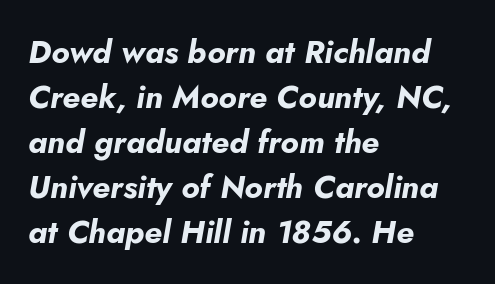
Q: Is the text bold? A: Yes.
Q: Is the text italic (slanted)? A: Yes, it leans right by about 5 degrees.
Q: Is the text underlined? A: No.
Q: How is the paragraph aligned? A: Left-aligned.
Q: Is the spacing between letters normal or unusually wide? A: Normal.
Q: Is the spacing between lines tight, normal or loose? A: Normal.
Q: Width (condensed, normal, or wide)? A: Normal.
Q: Stroke contrast? A: Low.
Q: x-height? A: Small.
Q: Monospaced? A: No.
